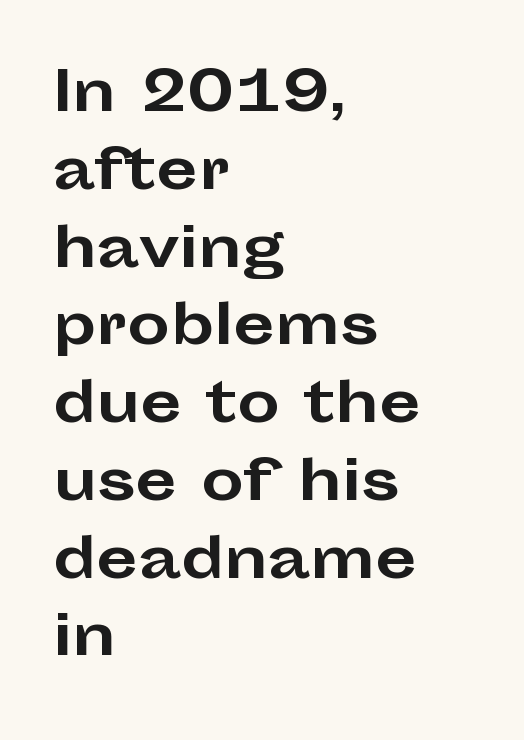
{"serif": "no", "italic": "no", "bold": "yes", "weight": "bold", "width": "wide", "stroke_contrast": "low", "x_height": "medium", "monospaced": "no", "underline": "no", "align": "left", "line_spacing": "normal", "line_spacing_ratio": 1.44, "letter_spacing": "normal", "letter_spacing_em": 0.0, "glyph_px": 54}
